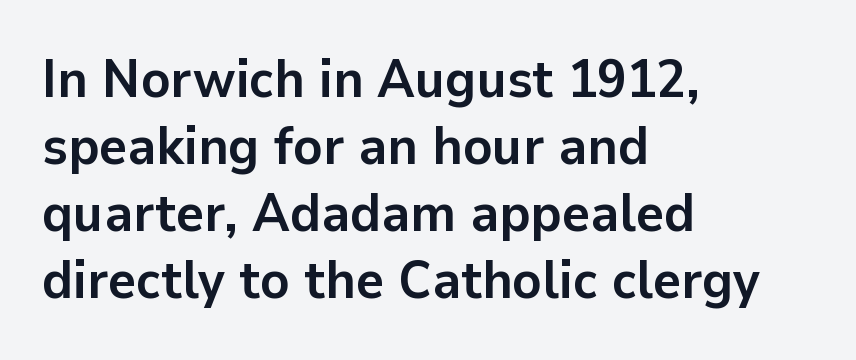
The image shows 54 px semibold sans-serif type, upright; set left-aligned, line spacing 1.24x, normal letter spacing, not underlined; low stroke contrast and a medium x-height.
